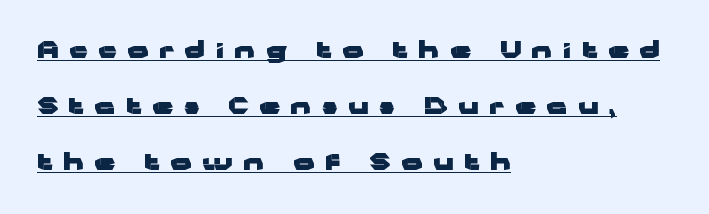
Q: Is the text bold? A: Yes.
Q: Is the text italic (slanted)? A: No, it is upright.
Q: Is the text underlined? A: Yes.
Q: How is the paragraph aligned? A: Left-aligned.
Q: Is the spacing between letters normal or unusually wide? A: Unusually wide.
Q: Is the spacing between lines tight, normal or loose? A: Loose.
